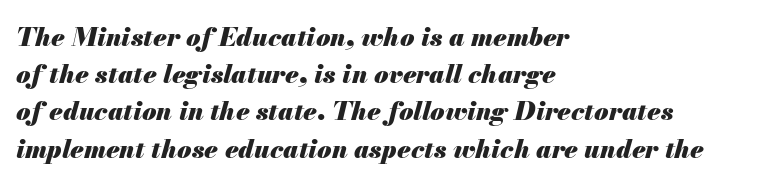
Rendered with sloped, italic letterforms. If you drew a ruler down the left edge, every line would touch it. A dark, heavy texture on the line: the type is bold. Any mark beneath the type? The region is blank.
